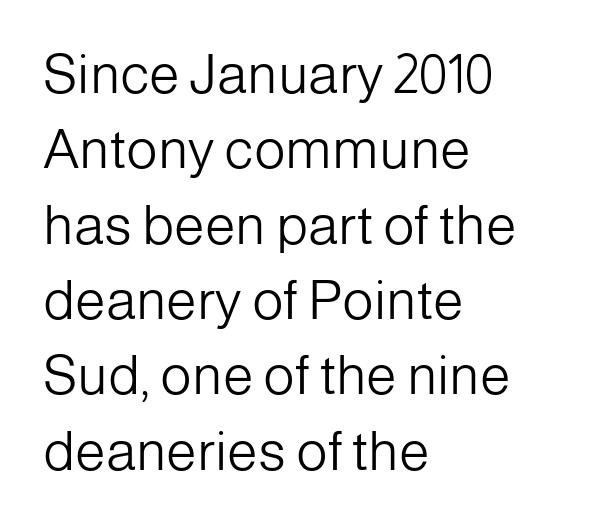
The image shows 55 px light sans-serif type, upright; set left-aligned, normal line spacing (1.37x), normal letter spacing, not underlined; low stroke contrast and a medium x-height.
